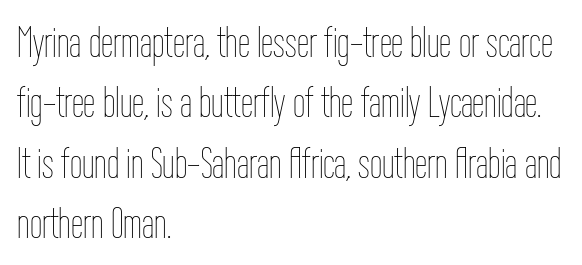
{"italic": "no", "bold": "no", "weight": "thin", "width": "condensed", "stroke_contrast": "low", "x_height": "medium", "monospaced": "no", "underline": "no", "align": "left", "line_spacing": "normal", "line_spacing_ratio": 1.37, "letter_spacing": "normal", "letter_spacing_em": 0.0, "glyph_px": 44}
